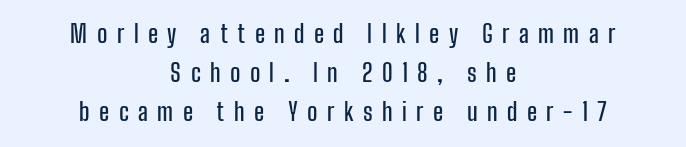
The image shows 24 px text type, upright; set centered, normal line spacing (1.63x), unusually wide letter spacing (+0.39 em), not underlined.
